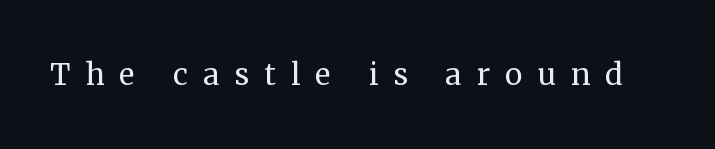
{"serif": "yes", "italic": "no", "bold": "no", "weight": "regular", "width": "normal", "stroke_contrast": "medium", "x_height": "medium", "monospaced": "no", "underline": "no", "letter_spacing": "wide", "letter_spacing_em": 0.37, "glyph_px": 40}
